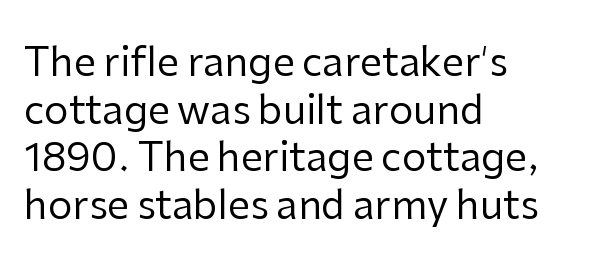
Which margin do the lines hug? The left one — the right edge is uneven. Characters remain perfectly vertical along every line. In terms of letterspacing, this is plain default setting. Think standard paragraph weight, or any step lighter than that. Type without underlining.
